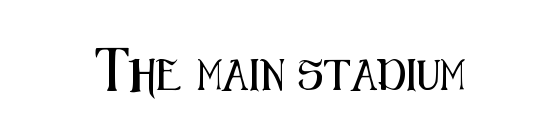
The image shows 31 px condensed type, upright; set centered, normal letter spacing, not underlined; medium stroke contrast and a medium x-height.
